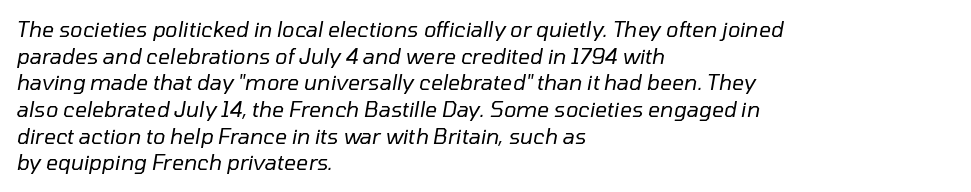
Q: Is the text bold? A: No.
Q: Is the text italic (slanted)? A: Yes, it leans right by about 10 degrees.
Q: Is the text underlined? A: No.
Q: How is the paragraph aligned? A: Left-aligned.
Q: Is the spacing between letters normal or unusually wide? A: Normal.
Q: Is the spacing between lines tight, normal or loose? A: Normal.
